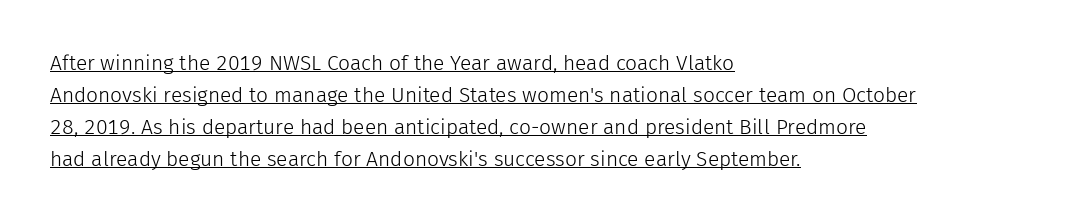
The image shows 21 px text type, upright; set left-aligned, normal line spacing (1.53x), normal letter spacing, underlined.
